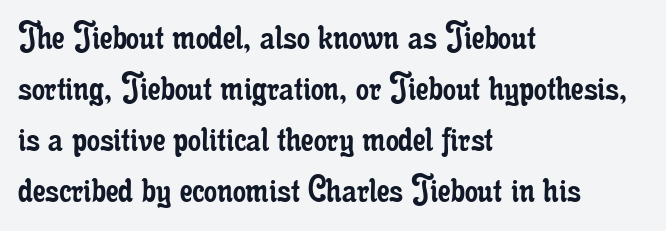
The image shows 41 px regular-weight, condensed serif type, upright; set left-aligned, line spacing 1.24x, normal letter spacing, not underlined; low stroke contrast and a small x-height.
